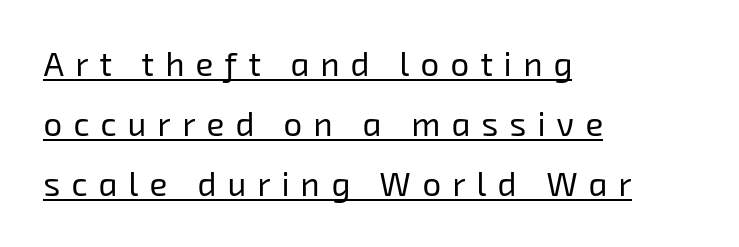
Looks like someone drew a line under every word here. The horizontal fit of the characters is loose and conspicuously gappy. These lines are rendered in a variable-pitch font. Type style note: lacks serifs. On a weight scale, this lands at 450 or below.
